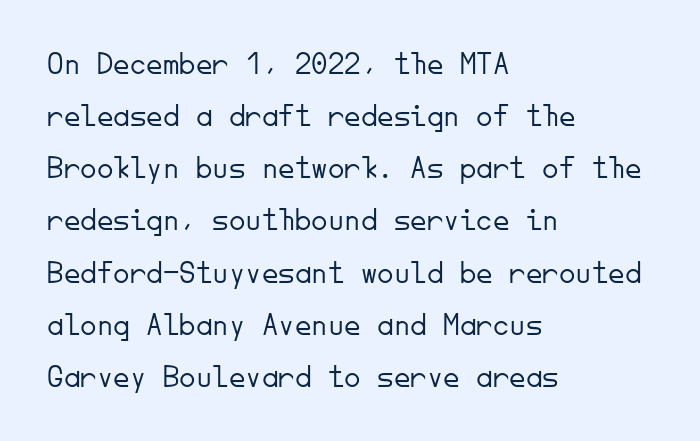
{"serif": "no", "italic": "no", "bold": "no", "weight": "light", "width": "normal", "stroke_contrast": "low", "x_height": "small", "monospaced": "yes", "underline": "no", "align": "left", "line_spacing": "normal", "line_spacing_ratio": 1.58, "letter_spacing": "normal", "letter_spacing_em": 0.0, "glyph_px": 33}
